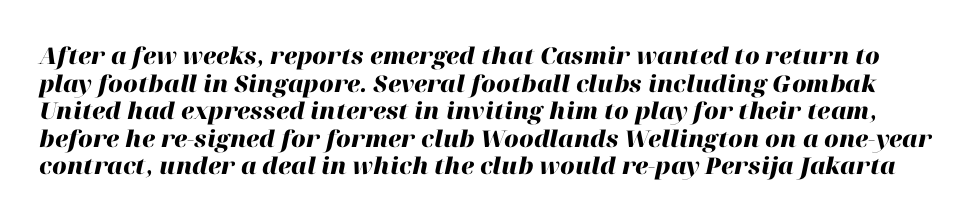
The image shows 23 px bold type, italic (leaning right); set line spacing 1.2x, normal letter spacing, not underlined.
